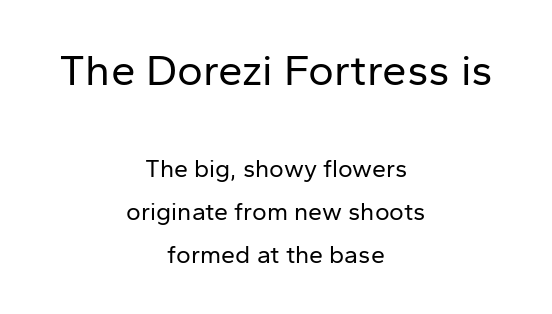
Weight class: somewhere from thin through regular. Nothing unusual about the tracking: characters are spaced as the font intends. Reading top to bottom, the characters get smaller at the block break. Lines of text with bare space underneath. To sum up the face: it is a sans, with no serifs. Proportional: the letters do not fall into vertical columns.
